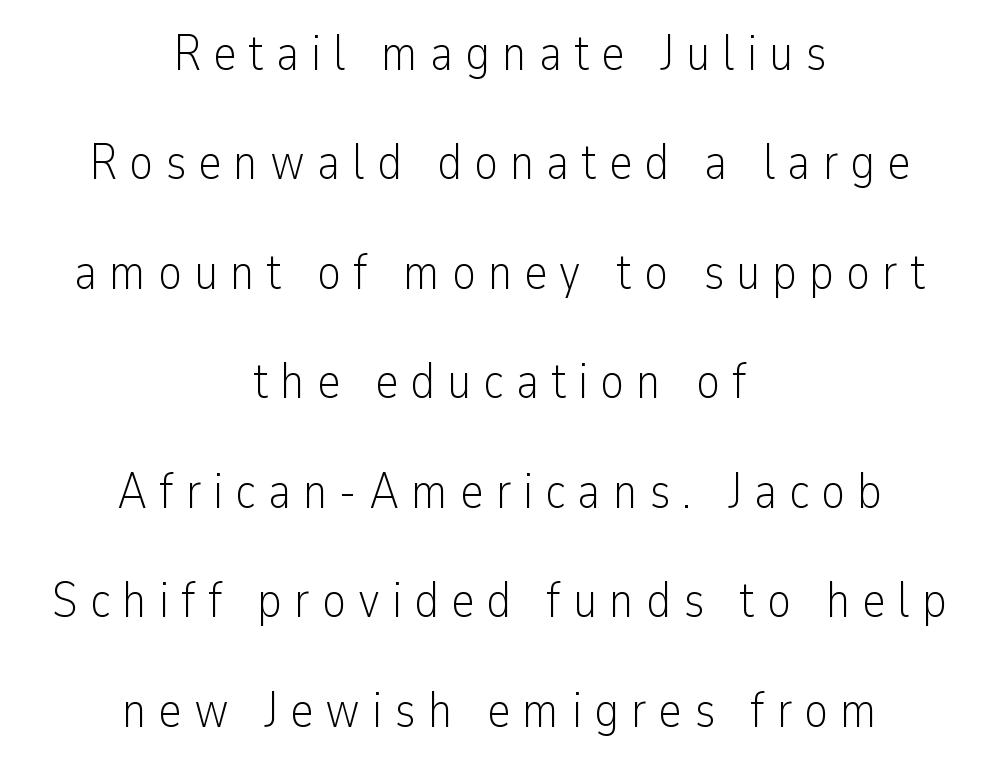
Each letter keeps its own natural width here, so spacing adapts to shape. Short note: letters widely spaced. Check under the words: just untouched page. In CSS terms this would be text-align: center. Each stroke keeps to a modest, everyday thickness or less.
